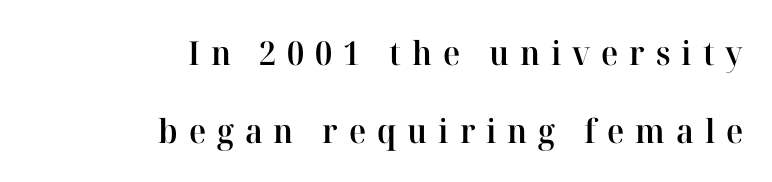
Q: Is the text bold? A: Semi-bold.
Q: Is the text italic (slanted)? A: No, it is upright.
Q: Is the typeface a serif or a sans-serif typeface? A: Serif.
Q: Is the text underlined? A: No.
Q: How is the paragraph aligned? A: Right-aligned.
Q: Is the spacing between letters normal or unusually wide? A: Unusually wide.
Q: Is the spacing between lines tight, normal or loose? A: Loose.
Q: Width (condensed, normal, or wide)? A: Normal.
Q: Stroke contrast? A: High.
Q: x-height? A: Medium.
Q: Monospaced? A: No.
